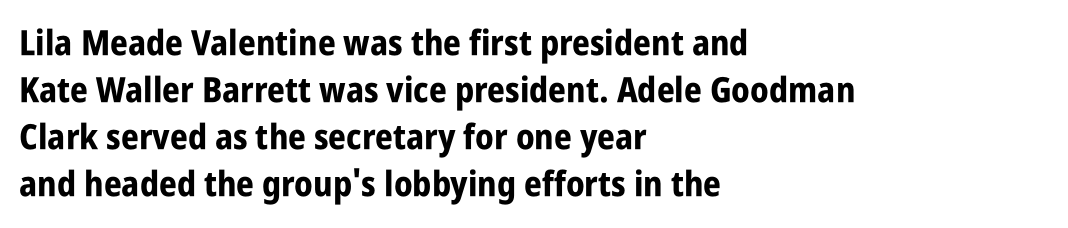
The image shows 35 px bold, condensed sans-serif type, upright; set left-aligned, normal line spacing (1.34x), normal letter spacing, not underlined; low stroke contrast and a large x-height.
